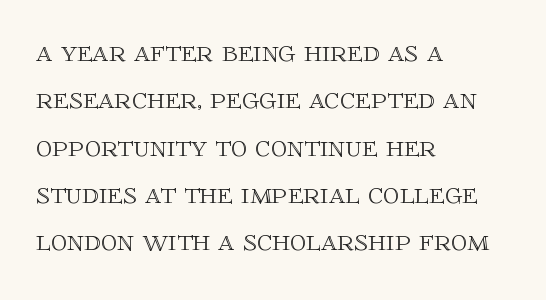
The image shows 32 px text type, upright; set left-aligned, normal line spacing (1.48x), normal letter spacing, not underlined; a large x-height.
